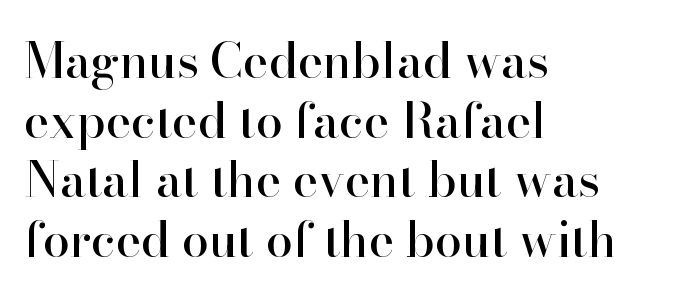
Designer's note — italics off, roman on. Lines of text with bare space underneath. Tracking here is standard; glyphs follow each other at the usual distance. Visually the block forms a straight wall on the left and a jagged coastline on the right. In terms of letterform style, serifs are clearly present. Proportional: the letters do not fall into vertical columns.
